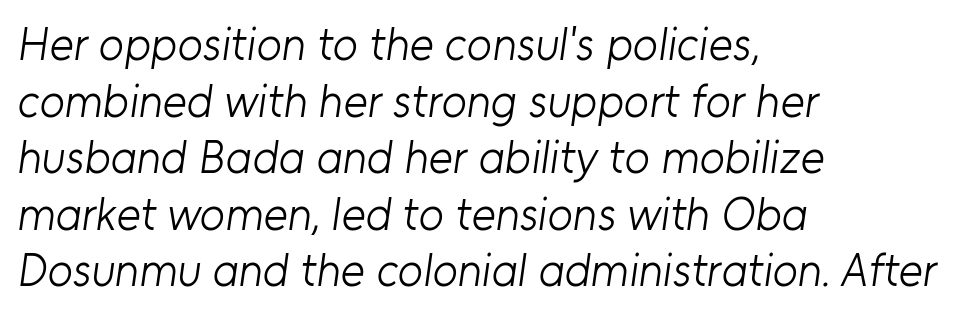
{"serif": "no", "bold": "no", "weight": "light", "width": "normal", "stroke_contrast": "low", "x_height": "medium", "monospaced": "no", "underline": "no", "align": "left", "line_spacing_ratio": 1.23, "letter_spacing": "normal", "letter_spacing_em": 0.0, "glyph_px": 46}
